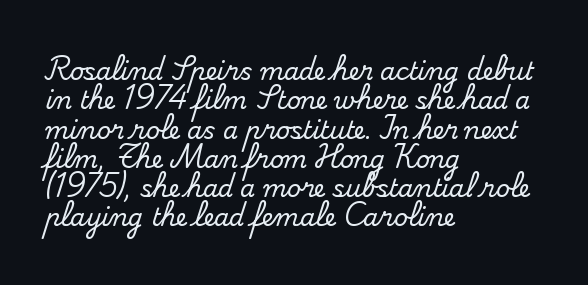
The letterforms sit shoulder to shoulder at normal distance. The setting favours the left margin, as ordinary paragraphs usually do. Decoration check: the copy has no underline.
